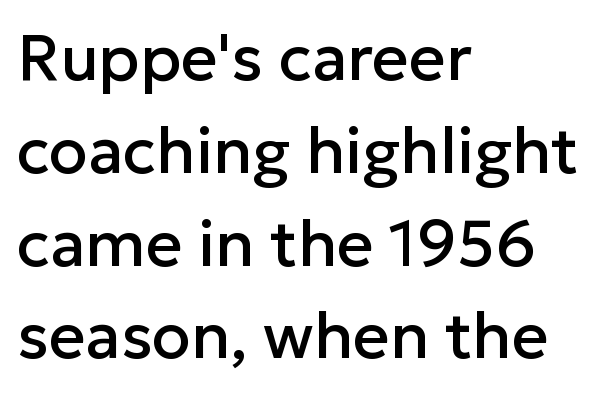
{"serif": "no", "italic": "no", "width": "normal", "stroke_contrast": "low", "x_height": "medium", "monospaced": "no", "underline": "no", "align": "left", "line_spacing": "normal", "line_spacing_ratio": 1.45, "letter_spacing": "normal", "letter_spacing_em": 0.0, "glyph_px": 64}
